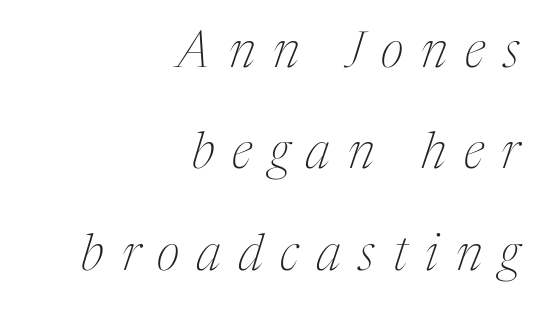
The image shows 50 px thin, condensed serif type, italic (leaning right); set right-aligned, loose line spacing (2.03x), unusually wide letter spacing (+0.36 em), not underlined; medium stroke contrast and a medium x-height.
